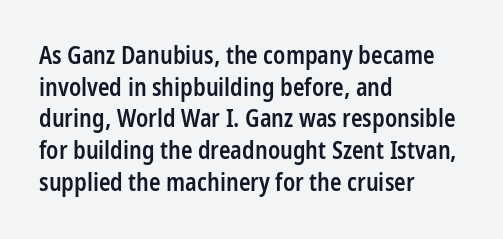
Q: Is the text bold? A: Semi-bold.
Q: Is the text italic (slanted)? A: No, it is upright.
Q: Is the text underlined? A: No.
Q: How is the paragraph aligned? A: Left-aligned.
Q: Is the spacing between letters normal or unusually wide? A: Normal.
Q: Is the spacing between lines tight, normal or loose? A: Normal.
